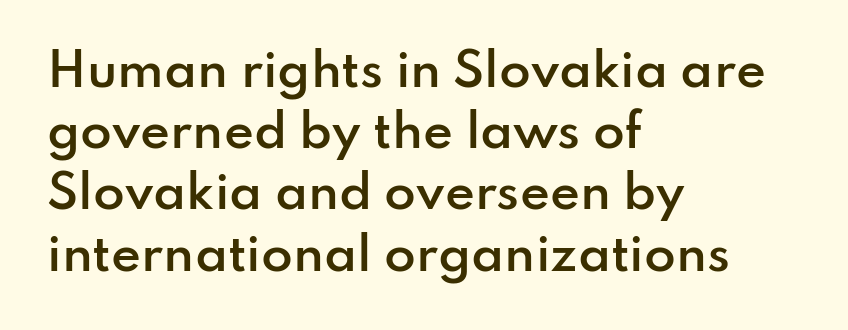
To sum up the face: it is a sans, with no serifs. Descenders are the only things crossing below the line. Where is the straight margin? On the left. A typesetter would call this proportional, since set widths differ per character. The face used here is rendered with its standard letterfit.
